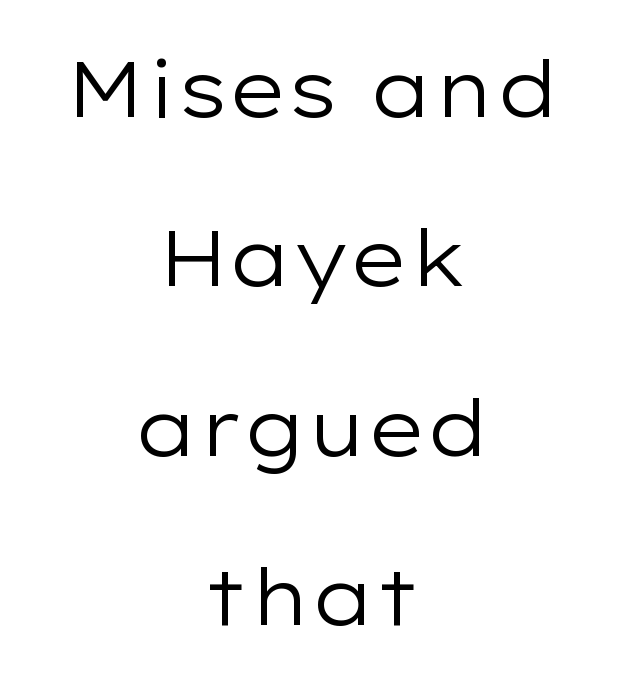
Q: Is the text bold? A: No.
Q: Is the text italic (slanted)? A: No, it is upright.
Q: Is the typeface a serif or a sans-serif typeface? A: Sans-serif.
Q: Is the text underlined? A: No.
Q: How is the paragraph aligned? A: Centered.
Q: Is the spacing between letters normal or unusually wide? A: Normal.
Q: Is the spacing between lines tight, normal or loose? A: Loose.
Q: Width (condensed, normal, or wide)? A: Wide.
Q: Stroke contrast? A: Low.
Q: x-height? A: Medium.
Q: Monospaced? A: No.
